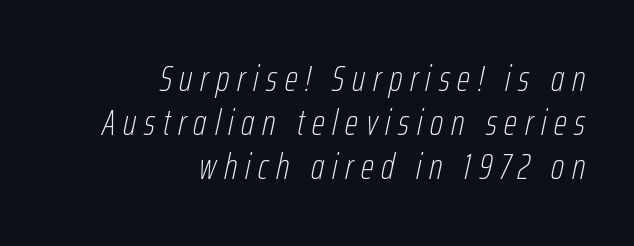
Glyph-to-glyph distance is far greater than everyday printed text. No chunkiness to these letters — they're not bold. Alignment: flush right. Note the varied advance widths — an 'i' is clearly narrower than an 'm'. Does the lettering tilt? It does — this is italic.
